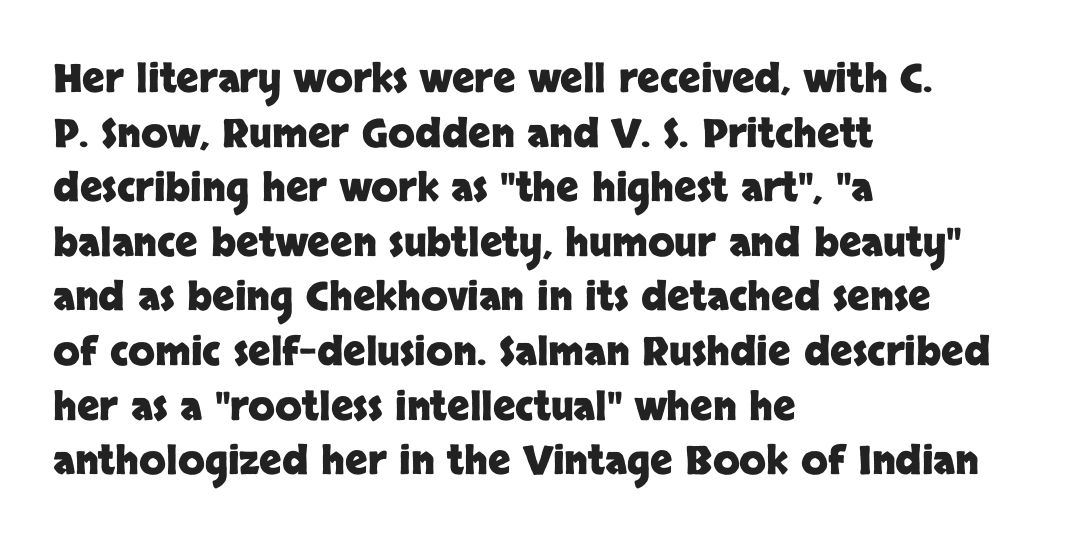
Q: Is the text bold? A: Yes.
Q: Is the text italic (slanted)? A: No, it is upright.
Q: Is the typeface a serif or a sans-serif typeface? A: Sans-serif.
Q: Is the text underlined? A: No.
Q: How is the paragraph aligned? A: Left-aligned.
Q: Is the spacing between letters normal or unusually wide? A: Normal.
Q: Is the spacing between lines tight, normal or loose? A: Normal.
Q: Width (condensed, normal, or wide)? A: Normal.
Q: Stroke contrast? A: Low.
Q: x-height? A: Large.
Q: Monospaced? A: No.
